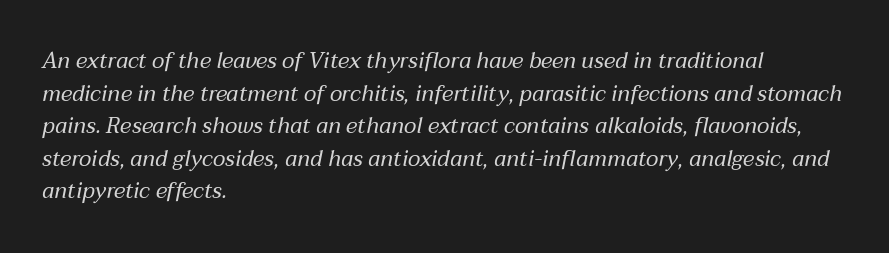
Q: Is the text bold? A: No.
Q: Is the text italic (slanted)? A: Yes, it leans right by about 12 degrees.
Q: Is the text underlined? A: No.
Q: How is the paragraph aligned? A: Left-aligned.
Q: Is the spacing between letters normal or unusually wide? A: Normal.
Q: Is the spacing between lines tight, normal or loose? A: Normal.
